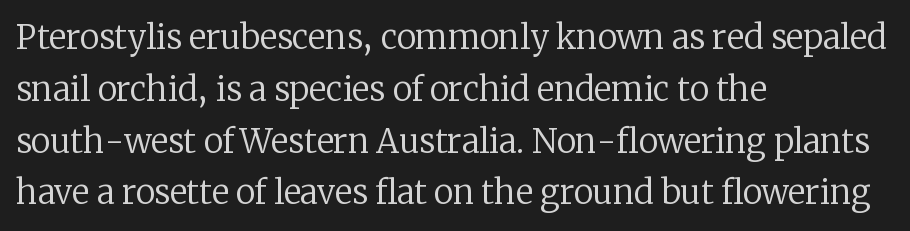
Underline: absent. The letters advance in unequal steps, a hallmark of proportional type. If you drew a ruler down the left edge, every line would touch it. A serif font was chosen for this passage. Regarding leading, the lines here are spaced in the standard way.
